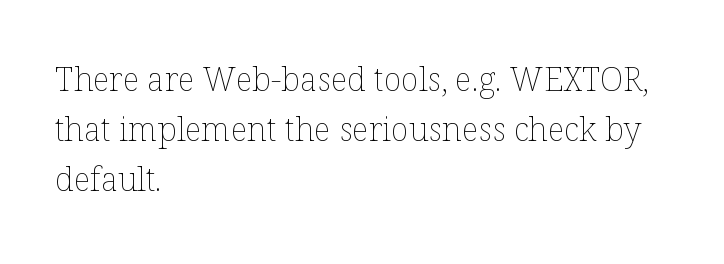
{"italic": "no", "bold": "no", "weight": "thin", "width": "normal", "stroke_contrast": "low", "x_height": "medium", "monospaced": "no", "underline": "no", "align": "left", "line_spacing": "normal", "line_spacing_ratio": 1.51, "letter_spacing": "normal", "letter_spacing_em": 0.0, "glyph_px": 33}
